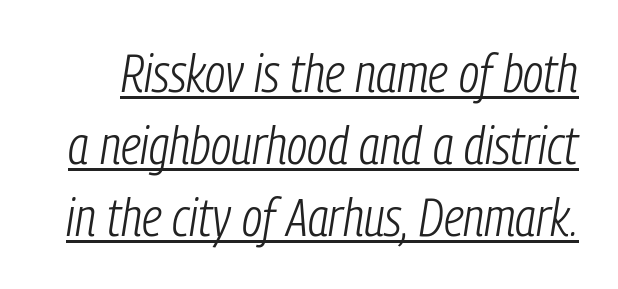
Q: Is the text bold? A: No.
Q: Is the text italic (slanted)? A: Yes, it leans right by about 9 degrees.
Q: Is the text underlined? A: Yes.
Q: Is the spacing between letters normal or unusually wide? A: Normal.
Q: Is the spacing between lines tight, normal or loose? A: Normal.
Q: Width (condensed, normal, or wide)? A: Condensed.
Q: Stroke contrast? A: Low.
Q: x-height? A: Medium.
Q: Monospaced? A: No.
